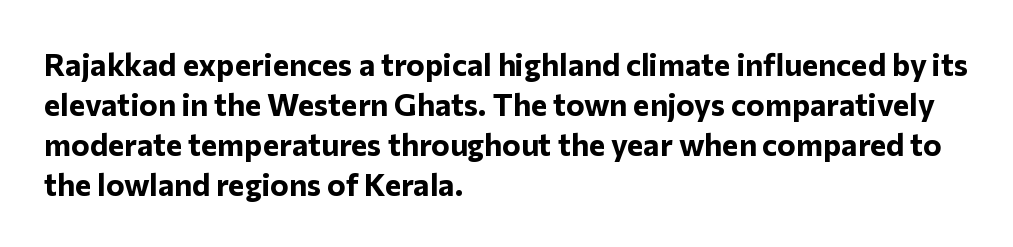
Q: Is the text bold? A: Yes.
Q: Is the text italic (slanted)? A: No, it is upright.
Q: Is the typeface a serif or a sans-serif typeface? A: Sans-serif.
Q: Is the text underlined? A: No.
Q: How is the paragraph aligned? A: Left-aligned.
Q: Is the spacing between letters normal or unusually wide? A: Normal.
Q: Is the spacing between lines tight, normal or loose? A: Normal.
Q: Width (condensed, normal, or wide)? A: Normal.
Q: Stroke contrast? A: Low.
Q: x-height? A: Medium.
Q: Monospaced? A: No.
